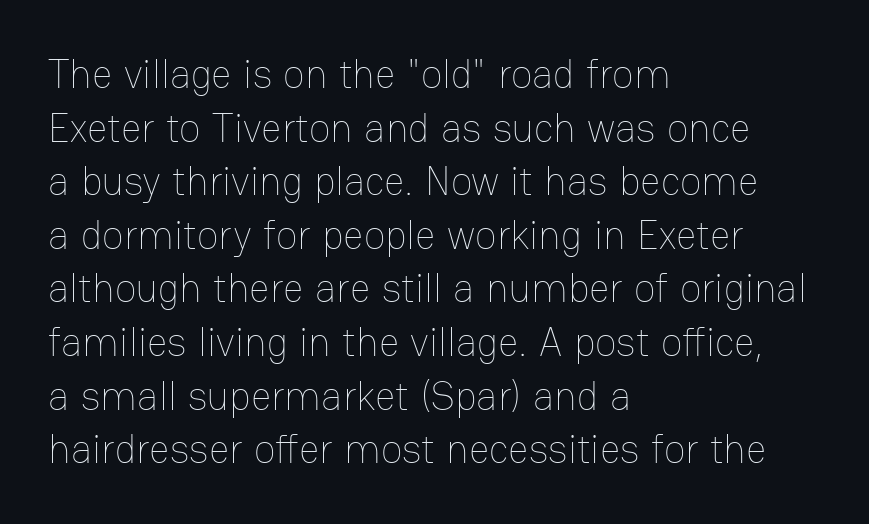
Notice how descenders clear the ascenders below comfortably — that's standard leading. Letter spacing: default. Quick note: not italic, upright. Horizontally, the lines are justified to the leading edge only. Underline: absent.
